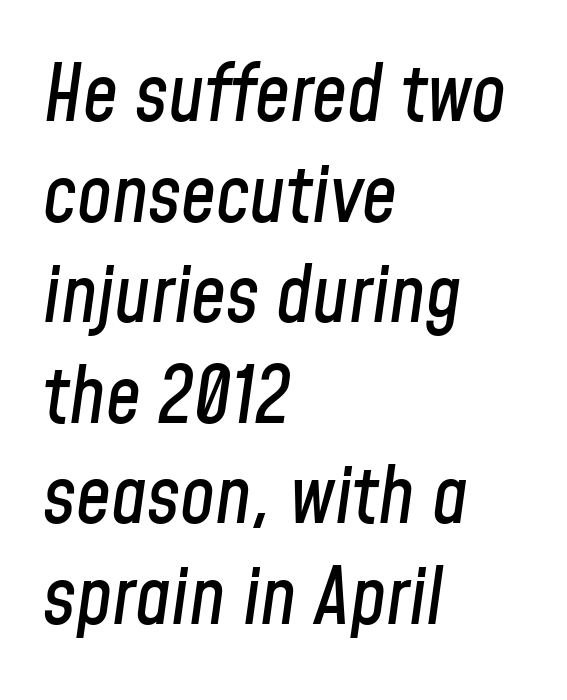
The image shows 78 px condensed type, italic (leaning right); set left-aligned, normal line spacing (1.29x), normal letter spacing, not underlined; low stroke contrast and a medium x-height.
